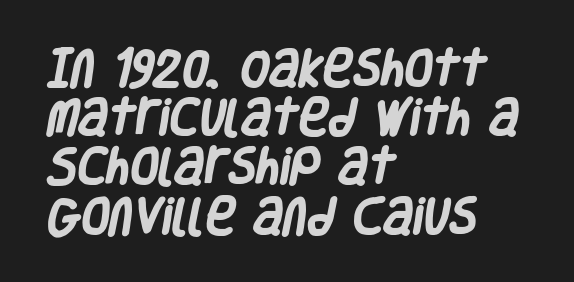
The image shows 41 px heavy, condensed sans-serif type; set left-aligned, line spacing 1.2x, normal letter spacing, not underlined; low stroke contrast and a large x-height.
